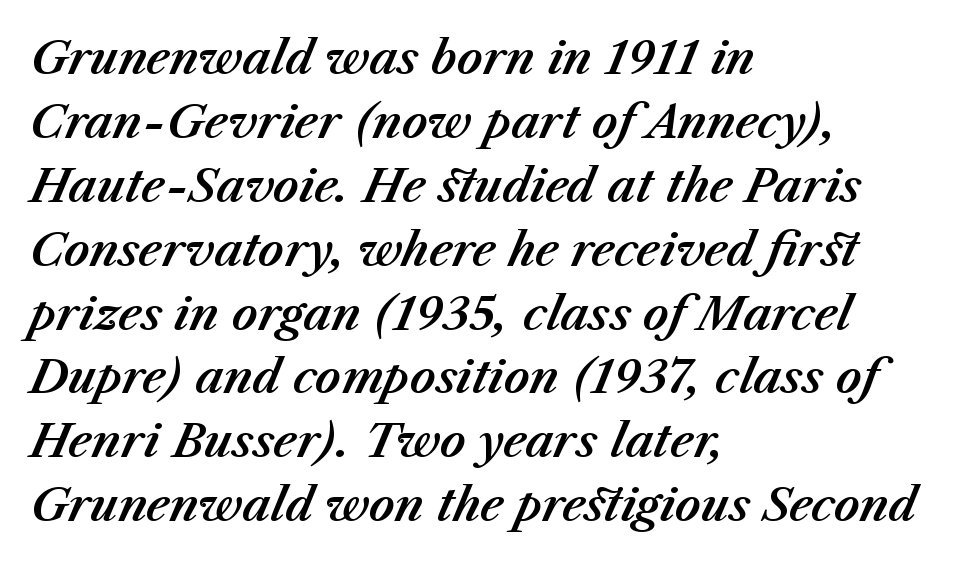
The image shows 45 px text type, italic (leaning right); set left-aligned, normal line spacing (1.42x), normal letter spacing, not underlined; medium stroke contrast and a medium x-height.
